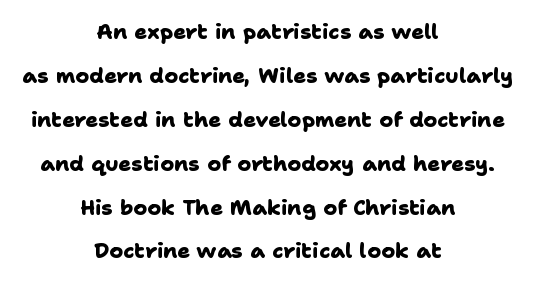
{"bold": "yes", "underline": "no", "align": "center", "line_spacing": "loose", "line_spacing_ratio": 2.09, "letter_spacing": "normal", "letter_spacing_em": 0.0, "glyph_px": 21}
